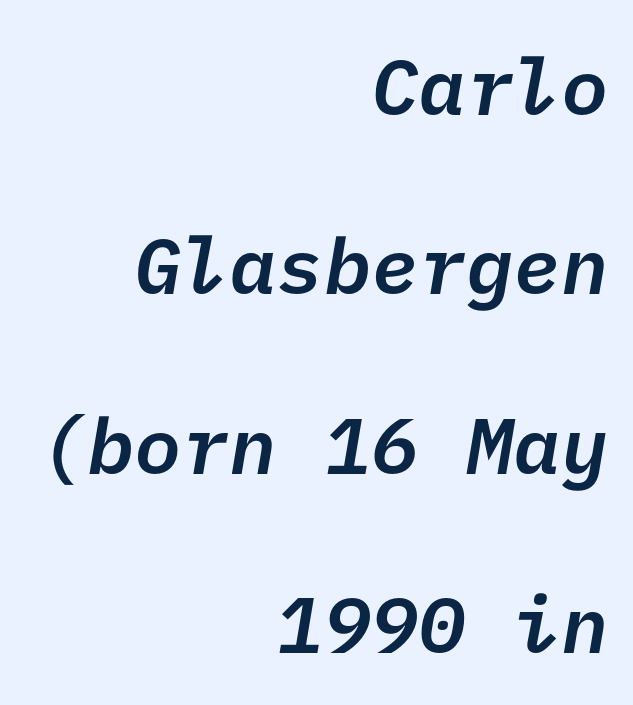
The image shows 79 px semibold sans-serif type; set right-aligned, loose line spacing (2.27x), normal letter spacing, not underlined; low stroke contrast and a medium x-height.
